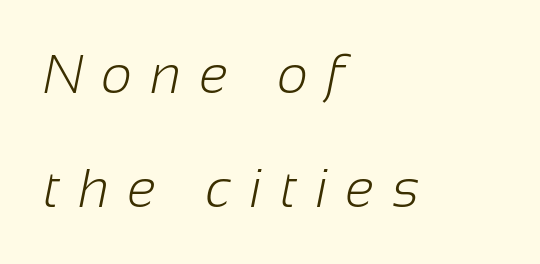
The letterforms sit at book weight or below. Leading: increased. Substantial extra tracking has been applied to these lines. Bare-footed words on every line. Each letter's strokes conclude bluntly, with no projecting serifs. The text block is weighted toward the left margin, trailing off unevenly rightward.
